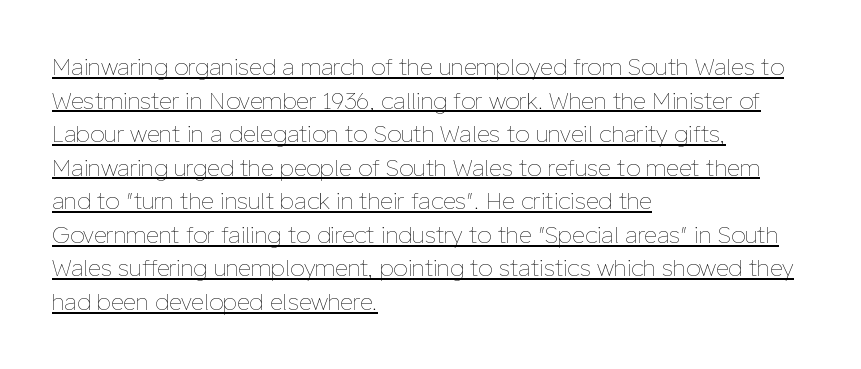
Q: Is the text bold? A: No.
Q: Is the text italic (slanted)? A: No, it is upright.
Q: Is the text underlined? A: Yes.
Q: How is the paragraph aligned? A: Left-aligned.
Q: Is the spacing between letters normal or unusually wide? A: Normal.
Q: Is the spacing between lines tight, normal or loose? A: Normal.
